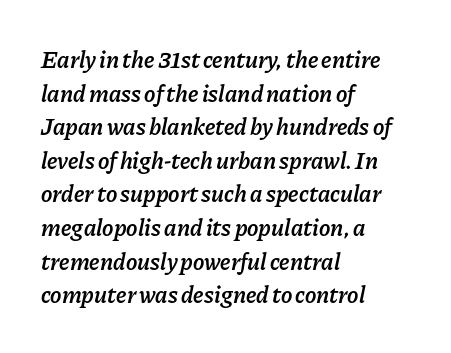
The image shows 24 px text type, italic (leaning right); set left-aligned, normal line spacing (1.4x), normal letter spacing, not underlined.
